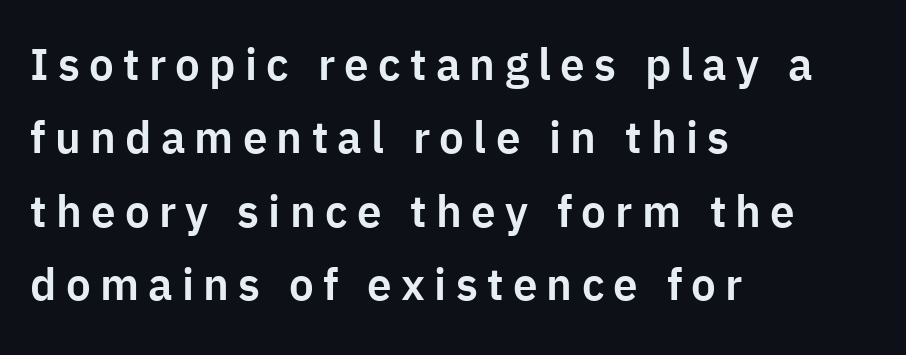
{"serif": "no", "italic": "no", "width": "normal", "stroke_contrast": "low", "x_height": "medium", "monospaced": "no", "underline": "no", "align": "left", "line_spacing": "normal", "line_spacing_ratio": 1.67, "letter_spacing": "wide", "letter_spacing_em": 0.21, "glyph_px": 44}
